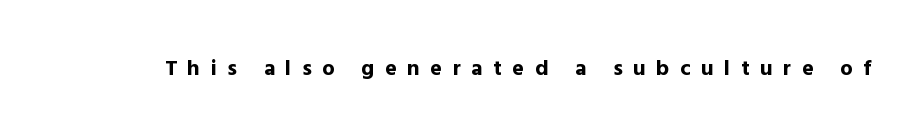
{"italic": "no", "bold": "yes", "underline": "no", "letter_spacing": "wide", "letter_spacing_em": 0.48, "glyph_px": 22}
